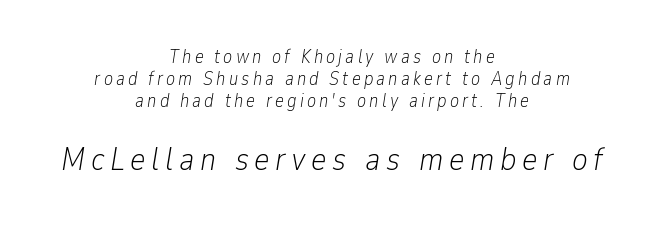
Block two is the big one; block one sits smaller above it. The characters are drawn with everyday or finer stroke widths. The rendering applies a slant to the glyphs. You could not count columns in this text — the font is proportionally spaced. The specimen omits any rule beneath the text block's lines. Does the copy run flush right? No — it is centered line by line.
